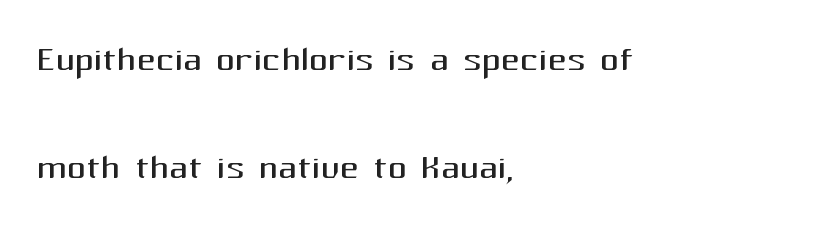
Successive baselines arrive slowly, with a big drop between each. The paragraph shown leans on its left margin. Lines of text with bare space underneath. The rendering uses natural spacing where letterforms have individual widths. Characters remain perfectly vertical along every line. The glyphs in this specimen are sans serif.
